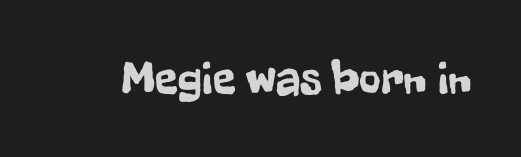
{"serif": "no", "italic": "no", "width": "condensed", "stroke_contrast": "low", "x_height": "medium", "monospaced": "no", "underline": "no", "letter_spacing": "normal", "letter_spacing_em": 0.0, "glyph_px": 47}
